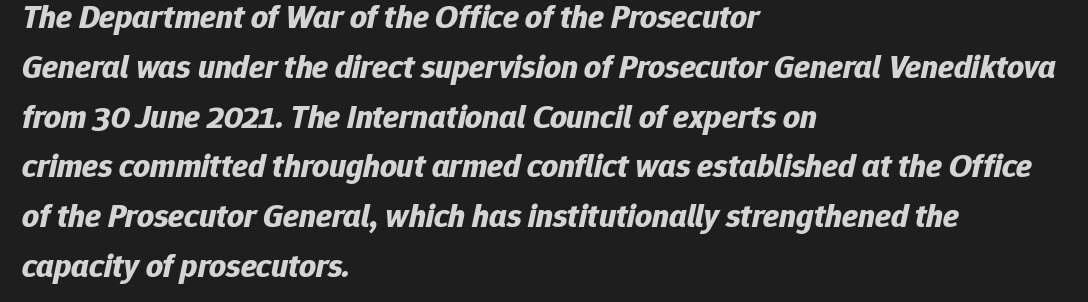
Compared with typical paragraphs, the rows here are spaced about the same. In terms of letterspacing, this is plain default setting. This sample has the flowing, uneven cadence of proportional lettering. Yep, that's italic — everything's leaning. Emphasis by weight is at full strength: bold. Glance below the letters and you will spot only blank space.
